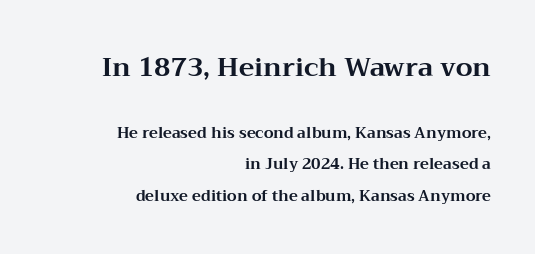
{"italic": "no", "bold": "yes", "underline": "no", "align": "right", "line_spacing": "loose", "line_spacing_ratio": 2.11, "letter_spacing": "normal", "letter_spacing_em": 0.0, "larger_block": "first", "size_ratio": 1.73, "glyph_px": 26}
